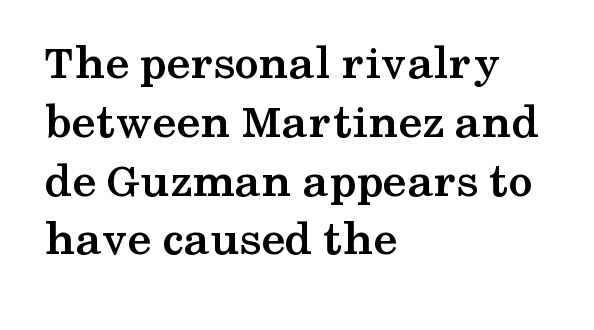
The image shows 49 px semibold, wide serif type, upright; set left-aligned, line spacing 1.2x, normal letter spacing, not underlined; medium stroke contrast and a medium x-height.
